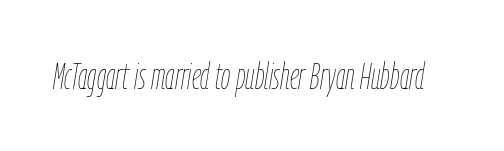
The image shows 37 px thin, condensed type, italic (leaning right); set normal letter spacing, not underlined; low stroke contrast and a medium x-height.
